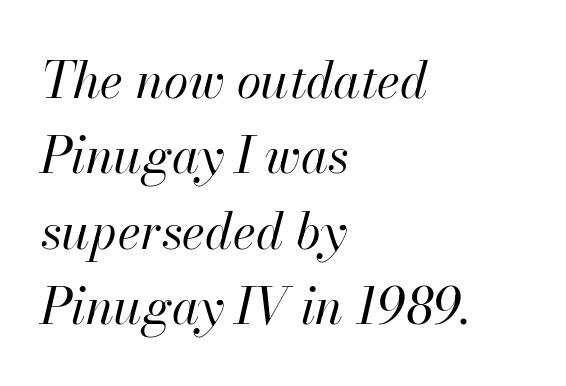
The image shows 50 px regular-weight type, italic (leaning right); set left-aligned, normal line spacing (1.51x), normal letter spacing, not underlined; high stroke contrast and a small x-height.
